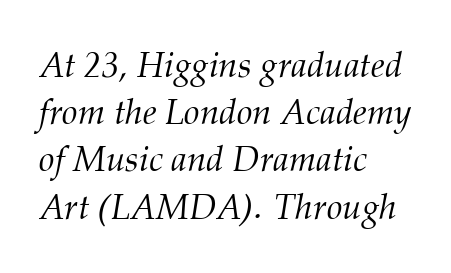
The image shows 35 px light serif type, italic (leaning right); set left-aligned, normal line spacing (1.35x), normal letter spacing, not underlined; medium stroke contrast and a medium x-height.
